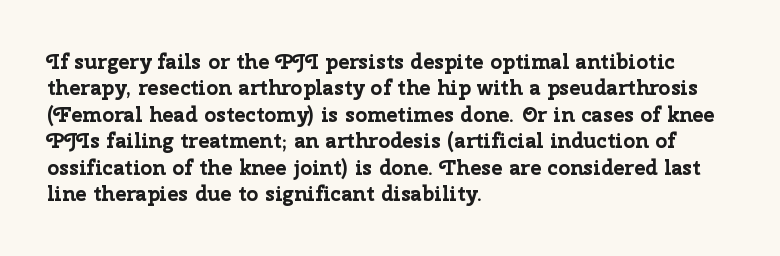
What weight is shown? A full bold with thick strokes. The lettering holds an erect, upright posture throughout. Plain, unruled lines of type. The rendering keeps characters at their native spacing. Leading: standard.
